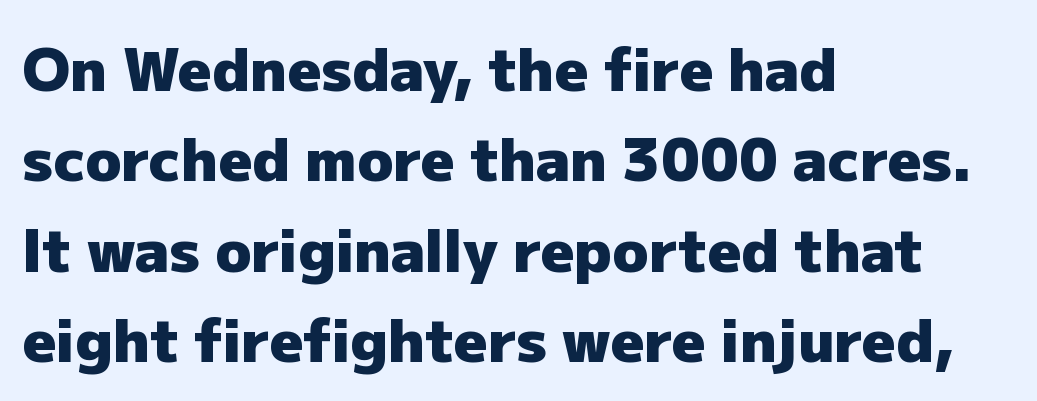
{"serif": "no", "italic": "no", "bold": "yes", "weight": "heavy", "width": "normal", "stroke_contrast": "low", "x_height": "medium", "monospaced": "no", "underline": "no", "align": "left", "line_spacing": "normal", "line_spacing_ratio": 1.53, "letter_spacing": "normal", "letter_spacing_em": 0.0, "glyph_px": 59}
